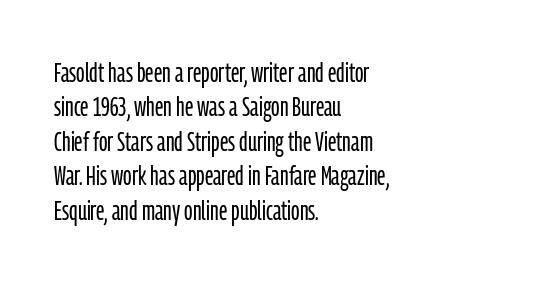
The passage shown has conventional tracking throughout. Notice how the passage keeps a crisp vertical edge on the left only. A typesetter would call this proportional, since set widths differ per character. You can tell it's not italic because the verticals are truly vertical. Think standard paragraph weight, or any step lighter than that.
